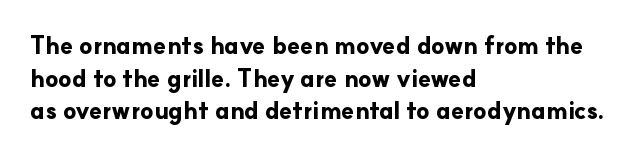
{"italic": "no", "bold": "yes", "underline": "no", "align": "left", "line_spacing": "normal", "line_spacing_ratio": 1.36, "letter_spacing": "normal", "letter_spacing_em": 0.0, "glyph_px": 24}
